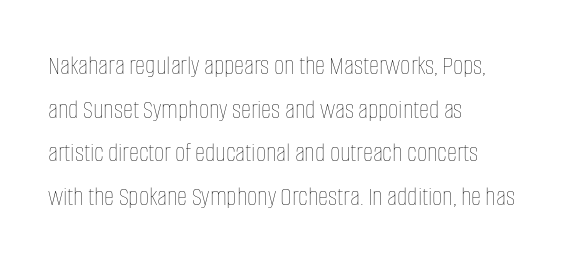
The specimen reads as upright at a glance. Note the varied advance widths — an 'i' is clearly narrower than an 'm'. The space beneath each line is pristine and unruled. The space between consecutive lines is moderate.
